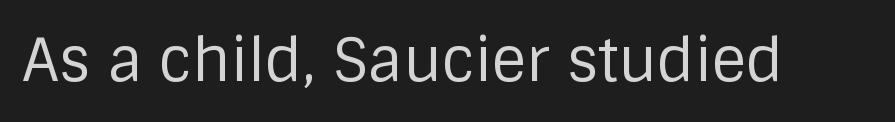
Q: Is the text bold? A: No.
Q: Is the text italic (slanted)? A: No, it is upright.
Q: Is the typeface a serif or a sans-serif typeface? A: Sans-serif.
Q: Is the text underlined? A: No.
Q: Is the spacing between letters normal or unusually wide? A: Normal.
Q: Width (condensed, normal, or wide)? A: Normal.
Q: Stroke contrast? A: Low.
Q: x-height? A: Large.
Q: Monospaced? A: No.
